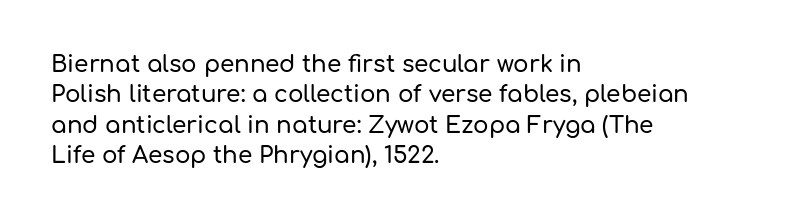
The image shows 23 px text type, upright; set left-aligned, normal line spacing (1.32x), normal letter spacing, not underlined.
